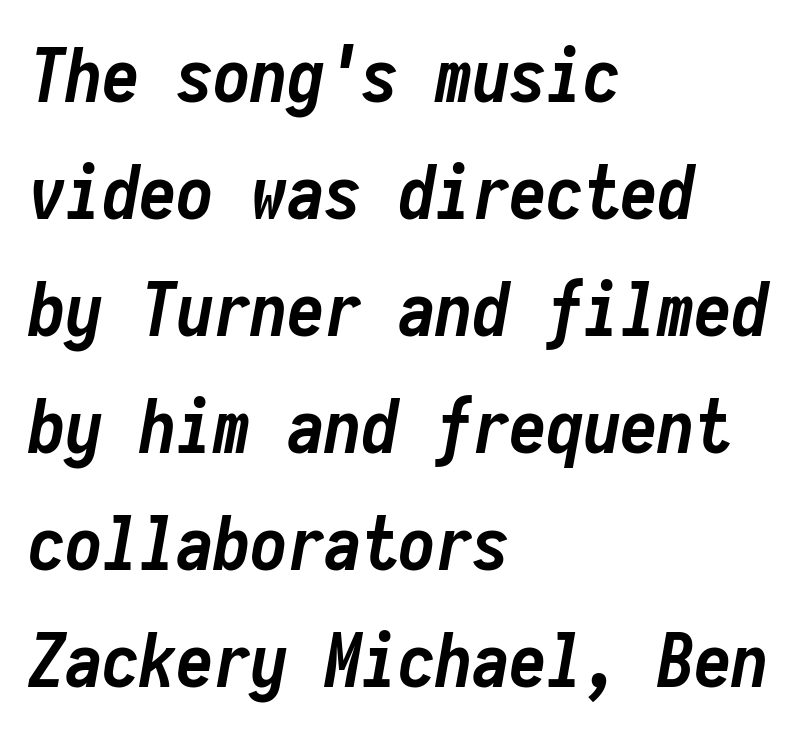
How would I describe the line gaps? Plain and ordinary. The lines in this sample share a left origin and differ only in where they stop. Rule under the text: the space is simply empty. Do the characters align in a grid? Yes, the font is monospaced. Inter-character spacing is left at the font's built-in metrics.
